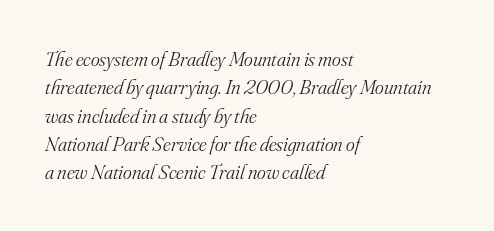
Each line starts at the same left margin while the right side varies. The passage shown stacks its lines at a standard gap. Italic? Definitely — the glyphs are oblique. Unmarked baselines from the first word to the last.
